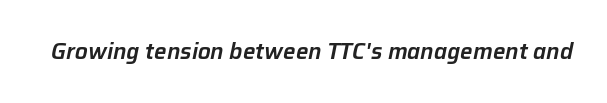
Q: Is the text italic (slanted)? A: Yes, it leans right by about 12 degrees.
Q: Is the text underlined? A: No.
Q: Is the spacing between letters normal or unusually wide? A: Normal.
